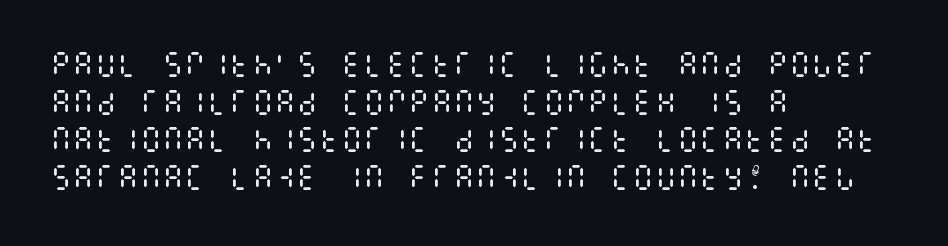
The image shows 28 px regular-weight, condensed type, upright; set left-aligned, normal line spacing (1.34x), normal letter spacing, not underlined; medium stroke contrast and a large x-height.
